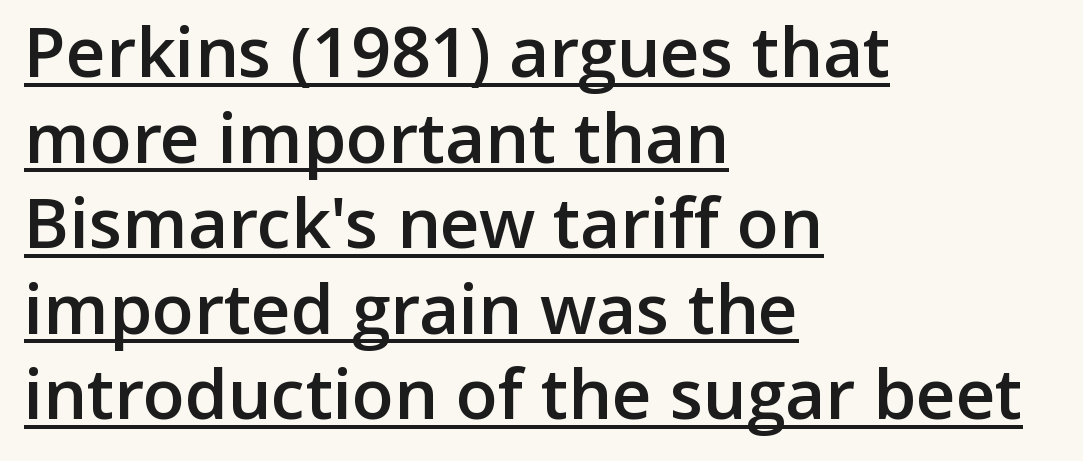
On the weight axis this lands at semibold, roughly 600. Here the designer chose a conventional face with non-uniform glyph widths. You can tell from the bare stems that sans-serif type was used. Underlining? Definitely there.
